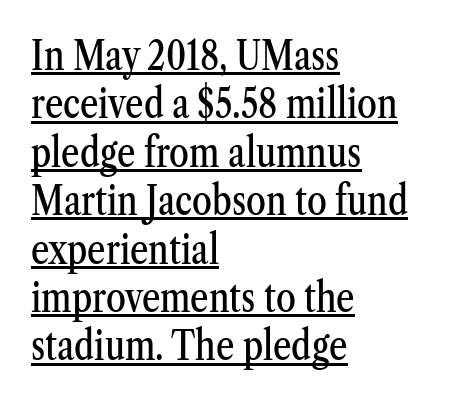
Notice how the passage keeps a crisp vertical edge on the left only. The lettering is marked with a stroke running underneath it. The letters advance in unequal steps, a hallmark of proportional type. A typesetter would mark this as roman, not italic. Look at the bottom of the vertical strokes: they flare into serifs here. Characters follow at the spacing the type designer built in.
